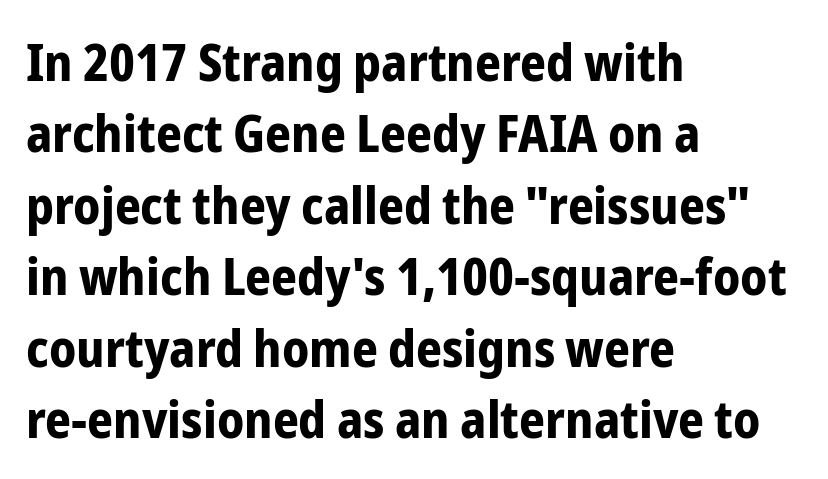
{"serif": "no", "italic": "no", "bold": "yes", "weight": "bold", "width": "condensed", "stroke_contrast": "low", "x_height": "medium", "monospaced": "no", "underline": "no", "align": "left", "line_spacing": "normal", "line_spacing_ratio": 1.4, "letter_spacing": "normal", "letter_spacing_em": 0.0, "glyph_px": 51}
